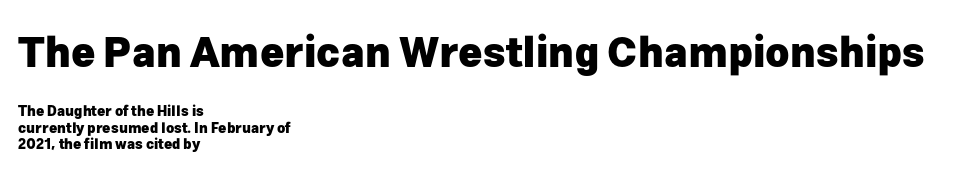
Q: Is the text bold? A: Yes.
Q: Is the text italic (slanted)? A: No, it is upright.
Q: Is the typeface a serif or a sans-serif typeface? A: Sans-serif.
Q: Is the text underlined? A: No.
Q: How is the paragraph aligned? A: Left-aligned.
Q: Is the spacing between letters normal or unusually wide? A: Normal.
Q: Which block of text is set in a larger size, the first (top) or the second (bottom)? A: The first (top) one.
Q: Width (condensed, normal, or wide)? A: Normal.
Q: Stroke contrast? A: Low.
Q: x-height? A: Medium.
Q: Monospaced? A: No.
